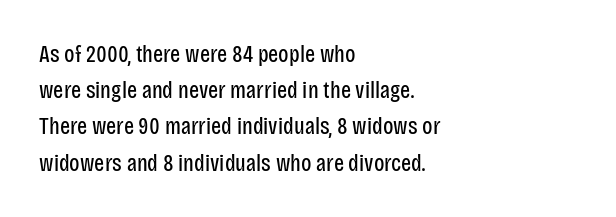
The image shows 24 px text type, upright; set left-aligned, normal line spacing (1.51x), normal letter spacing, not underlined.
